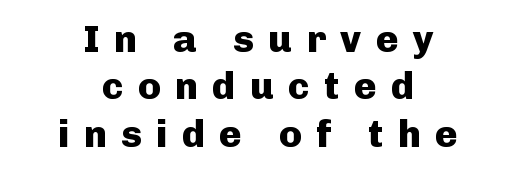
Q: Is the text bold? A: Yes.
Q: Is the text italic (slanted)? A: No, it is upright.
Q: Is the typeface a serif or a sans-serif typeface? A: Sans-serif.
Q: Is the text underlined? A: No.
Q: How is the paragraph aligned? A: Centered.
Q: Is the spacing between letters normal or unusually wide? A: Unusually wide.
Q: Is the spacing between lines tight, normal or loose? A: Normal.
Q: Width (condensed, normal, or wide)? A: Normal.
Q: Stroke contrast? A: Low.
Q: x-height? A: Medium.
Q: Monospaced? A: No.
